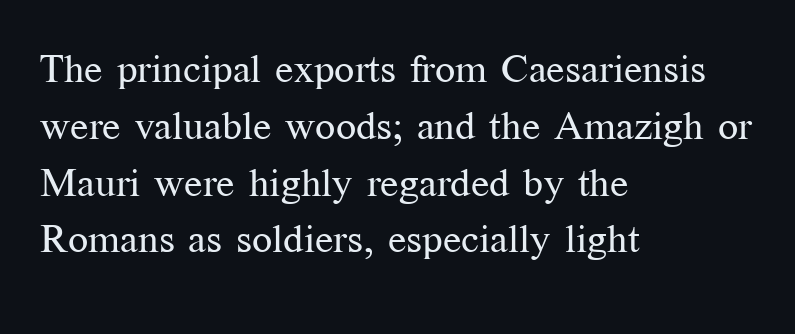
Q: Is the text bold? A: No.
Q: Is the text italic (slanted)? A: No, it is upright.
Q: Is the typeface a serif or a sans-serif typeface? A: Serif.
Q: Is the text underlined? A: No.
Q: How is the paragraph aligned? A: Left-aligned.
Q: Is the spacing between letters normal or unusually wide? A: Normal.
Q: Is the spacing between lines tight, normal or loose? A: Normal.
Q: Width (condensed, normal, or wide)? A: Normal.
Q: Stroke contrast? A: Medium.
Q: x-height? A: Medium.
Q: Monospaced? A: No.
